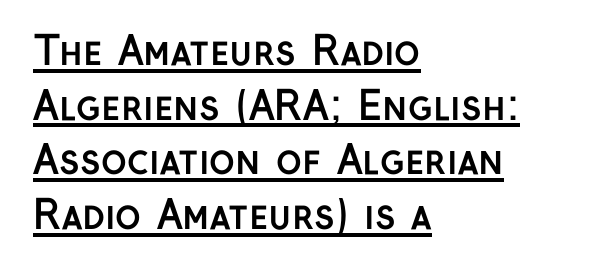
The image shows 39 px semibold sans-serif type, upright; set left-aligned, normal line spacing (1.4x), normal letter spacing, underlined; low stroke contrast and a medium x-height.
